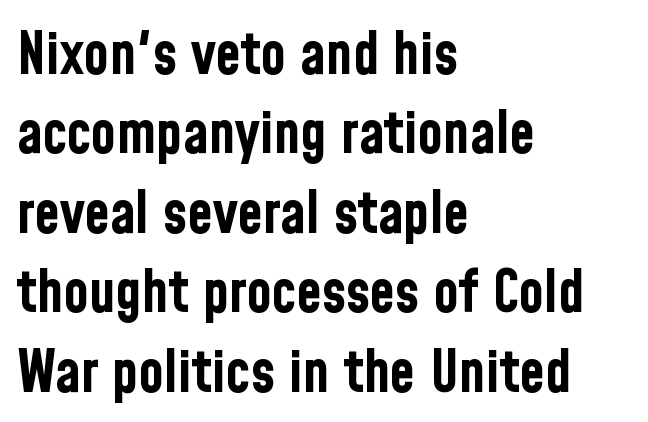
The image shows 58 px bold, condensed sans-serif type, upright; set left-aligned, normal line spacing (1.37x), normal letter spacing, not underlined; low stroke contrast and a medium x-height.
